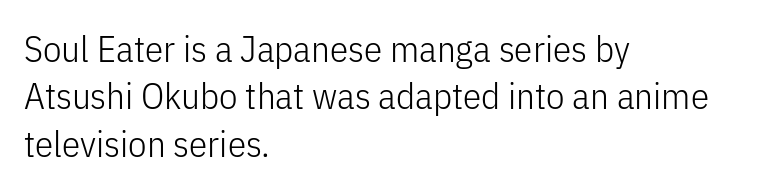
The image shows 37 px light, condensed sans-serif type, upright; set left-aligned, normal line spacing (1.28x), normal letter spacing, not underlined; low stroke contrast and a medium x-height.
